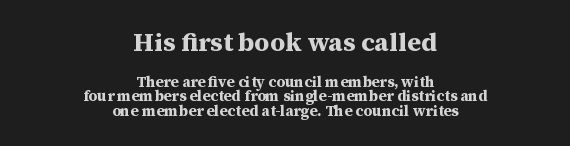
The image shows 26 px bold type, upright; set centered, tight line spacing (0.99x), normal letter spacing, not underlined; the first (top) block is 1.73x larger.
